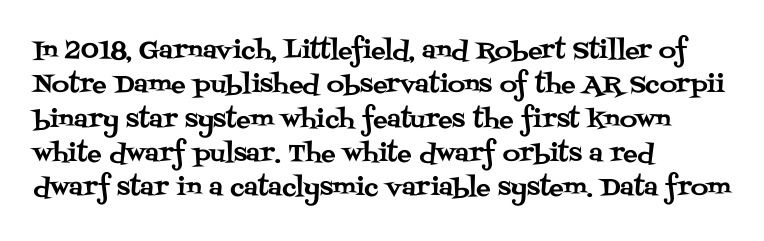
The image shows 24 px text type, upright; set left-aligned, normal line spacing (1.43x), normal letter spacing, not underlined.
